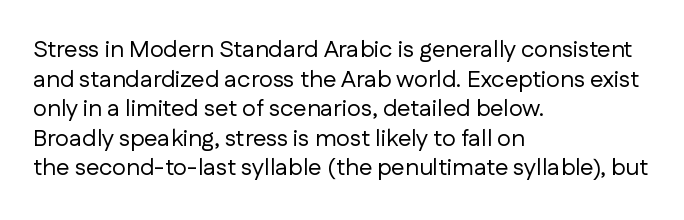
The image shows 24 px text type, upright; set left-aligned, line spacing 1.23x, normal letter spacing, not underlined.
